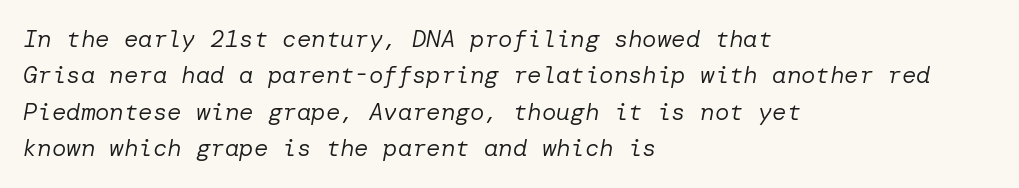
{"italic": "yes", "lean": "right", "slant_degrees": 10, "bold": "no", "underline": "no", "align": "left", "line_spacing": "normal", "line_spacing_ratio": 1.52, "letter_spacing": "normal", "letter_spacing_em": 0.0, "glyph_px": 24}
